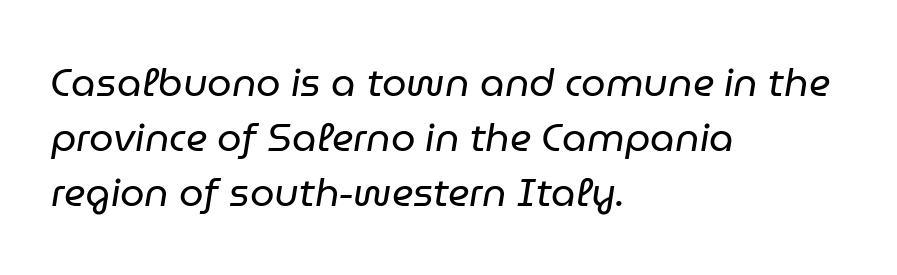
Each letter keeps its own natural width here, so spacing adapts to shape. Spacing between characters is what you'd get straight out of the box. Observe the lean: these are italic letterforms. Whoever set this chose a conventional vertical rhythm. A student would call this left alignment; a typographer would say flush left, rag right.
